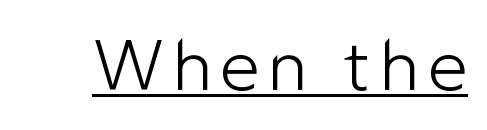
{"serif": "no", "italic": "no", "bold": "no", "weight": "light", "width": "normal", "stroke_contrast": "low", "x_height": "medium", "monospaced": "no", "underline": "yes", "glyph_px": 71}
